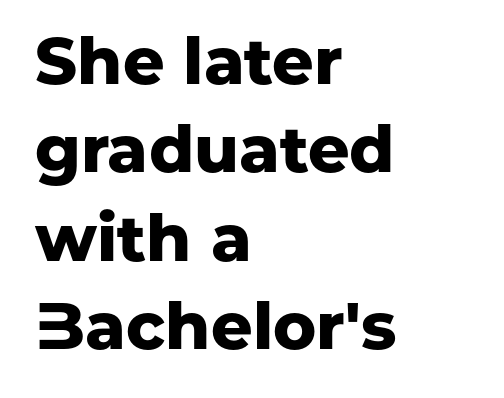
Q: Is the text bold? A: Yes.
Q: Is the text italic (slanted)? A: No, it is upright.
Q: Is the typeface a serif or a sans-serif typeface? A: Sans-serif.
Q: Is the text underlined? A: No.
Q: How is the paragraph aligned? A: Left-aligned.
Q: Is the spacing between letters normal or unusually wide? A: Normal.
Q: Is the spacing between lines tight, normal or loose? A: Normal.
Q: Width (condensed, normal, or wide)? A: Normal.
Q: Stroke contrast? A: Low.
Q: x-height? A: Medium.
Q: Monospaced? A: No.
